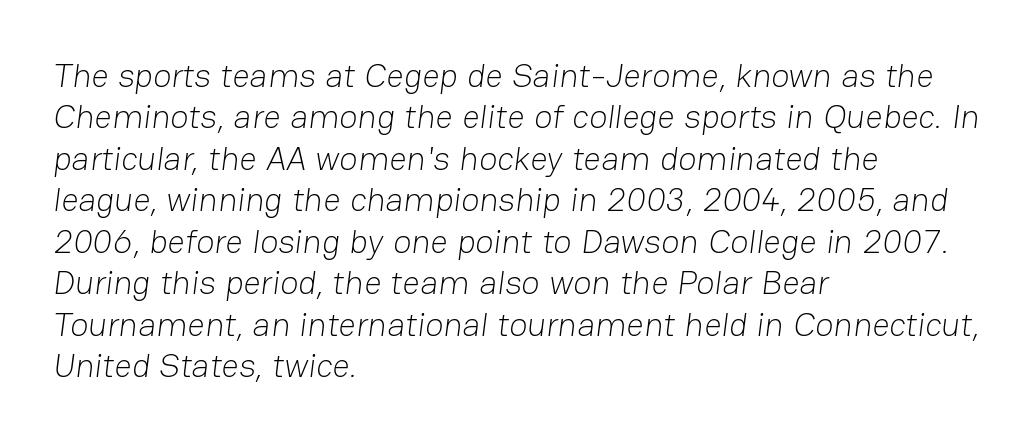
Q: Is the text bold? A: No.
Q: Is the typeface a serif or a sans-serif typeface? A: Sans-serif.
Q: Is the text underlined? A: No.
Q: How is the paragraph aligned? A: Left-aligned.
Q: Is the spacing between letters normal or unusually wide? A: Normal.
Q: Width (condensed, normal, or wide)? A: Normal.
Q: Stroke contrast? A: Low.
Q: x-height? A: Medium.
Q: Monospaced? A: No.
